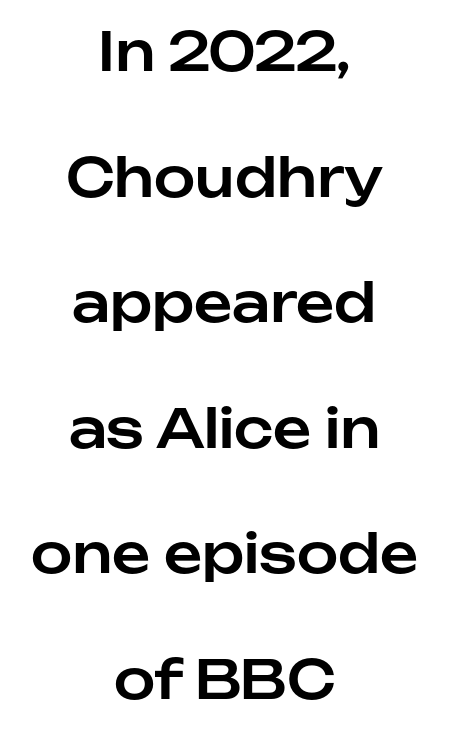
The image shows 53 px sans-serif type, upright; set centered, loose line spacing (2.37x), normal letter spacing, not underlined; low stroke contrast and a medium x-height.
